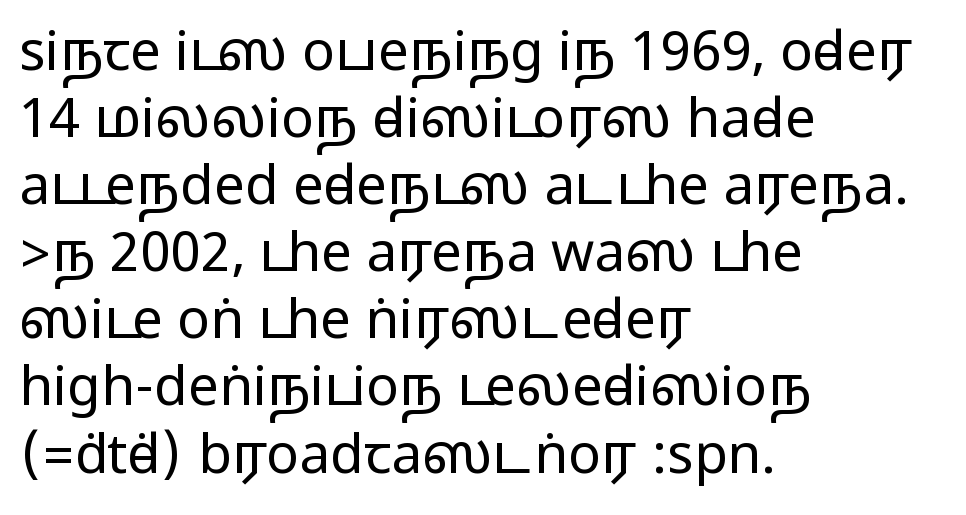
{"serif": "no", "italic": "no", "width": "wide", "stroke_contrast": "medium", "monospaced": "no", "underline": "no", "align": "left", "line_spacing_ratio": 1.22, "letter_spacing": "normal", "letter_spacing_em": 0.0, "glyph_px": 55}
